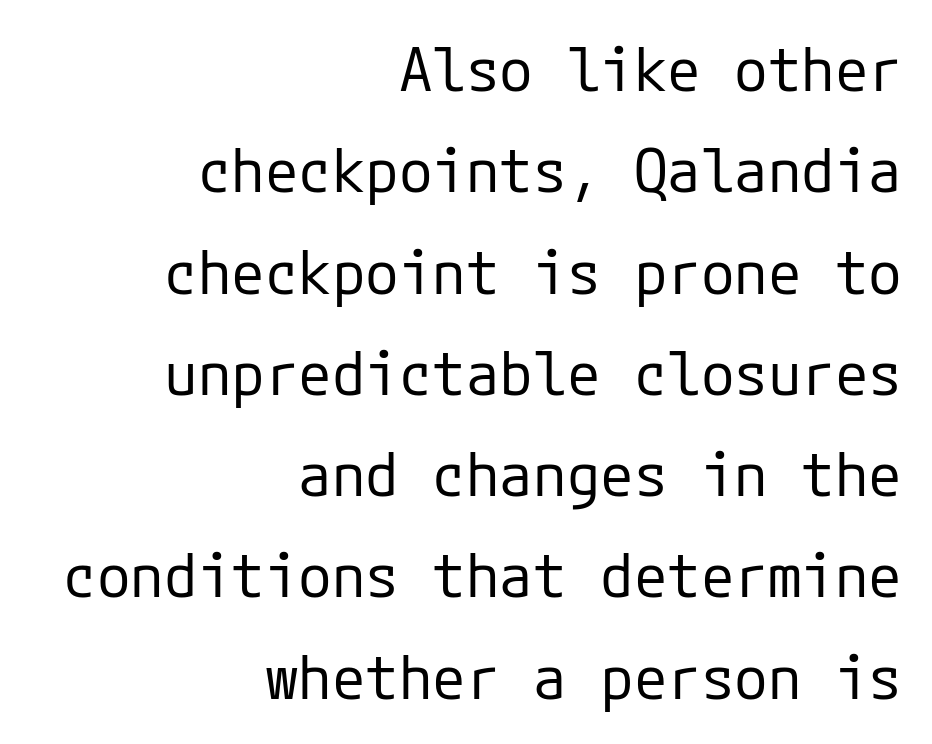
The font is comparable to plain body text, perhaps lighter. The letters stand upright; this is a roman face. Underline: absent. Where is the straight margin? On the right. Short note: letters normally spaced. No feet cap the strokes, marking this as sans-serif type.
